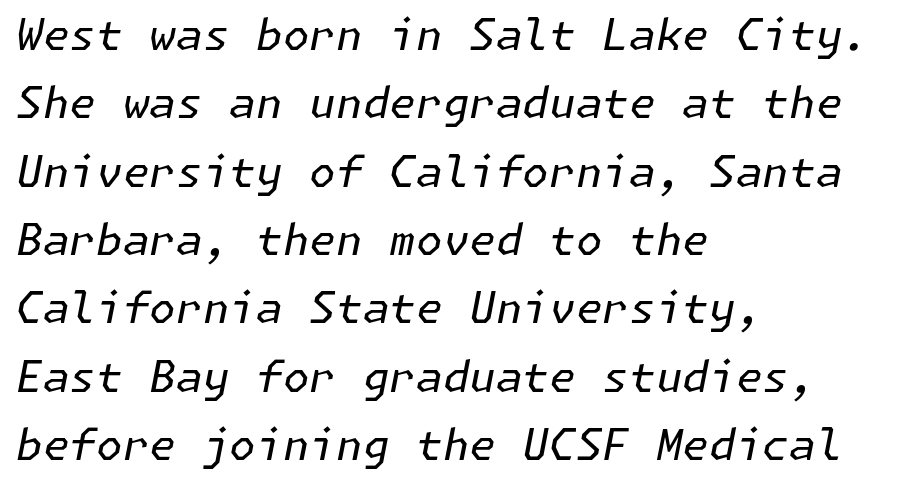
The image shows 43 px regular-weight type, italic (leaning right); set left-aligned, normal line spacing (1.59x), normal letter spacing, not underlined; low stroke contrast and a medium x-height.
